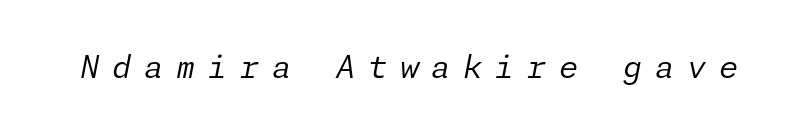
{"italic": "yes", "lean": "right", "slant_degrees": 11, "bold": "no", "weight": "regular", "width": "normal", "stroke_contrast": "low", "x_height": "medium", "underline": "no", "letter_spacing": "wide", "letter_spacing_em": 0.41, "glyph_px": 31}
